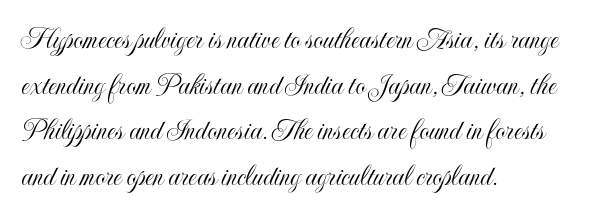
{"width": "condensed", "x_height": "small", "monospaced": "no", "underline": "no", "align": "left", "line_spacing": "normal", "line_spacing_ratio": 1.47, "letter_spacing": "normal", "letter_spacing_em": 0.0, "glyph_px": 31}
